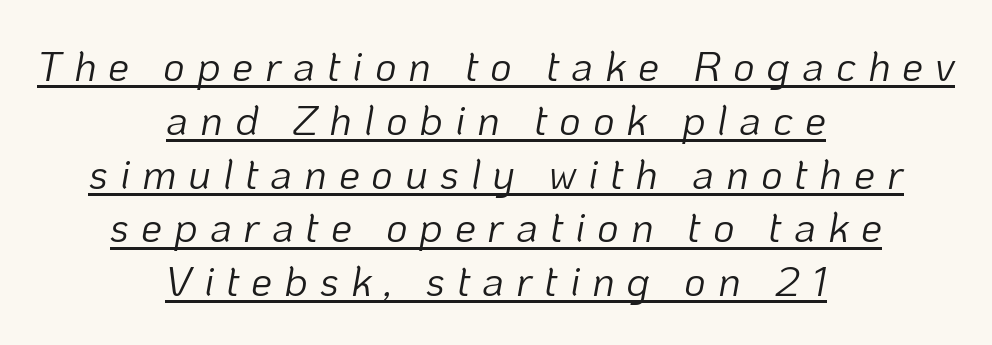
The image shows 42 px light type, italic (leaning right); set centered, normal line spacing (1.28x), unusually wide letter spacing (+0.28 em), underlined; low stroke contrast and a medium x-height.
